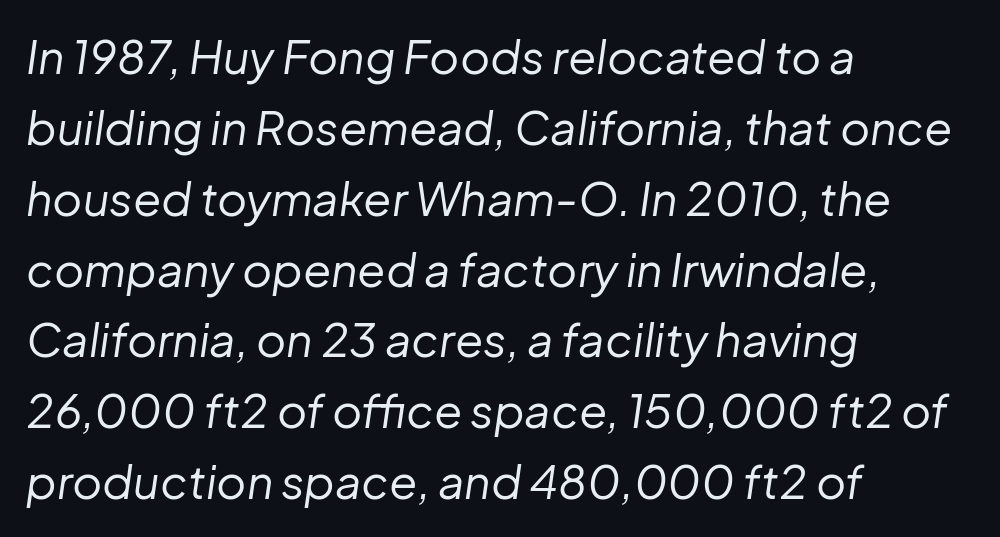
{"italic": "yes", "lean": "right", "slant_degrees": 8, "bold": "no", "weight": "regular", "width": "normal", "stroke_contrast": "low", "x_height": "medium", "monospaced": "no", "underline": "no", "align": "left", "line_spacing": "normal", "line_spacing_ratio": 1.54, "letter_spacing": "normal", "letter_spacing_em": 0.0, "glyph_px": 46}
